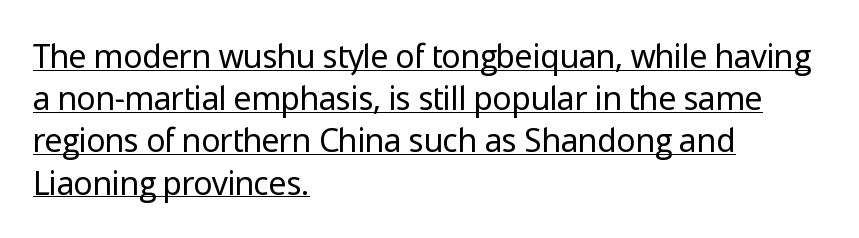
The rendered words wear a rule along their underside. The lettering holds an erect, upright posture throughout. The face used here is proportionally spaced, like ordinary book or web type. Unbolded letterforms with no extra heft. A student would call this left alignment; a typographer would say flush left, rag right.
